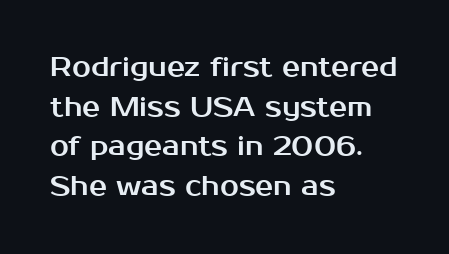
Q: Is the text italic (slanted)? A: No, it is upright.
Q: Is the text underlined? A: No.
Q: How is the paragraph aligned? A: Left-aligned.
Q: Is the spacing between letters normal or unusually wide? A: Normal.
Q: Is the spacing between lines tight, normal or loose? A: Normal.
